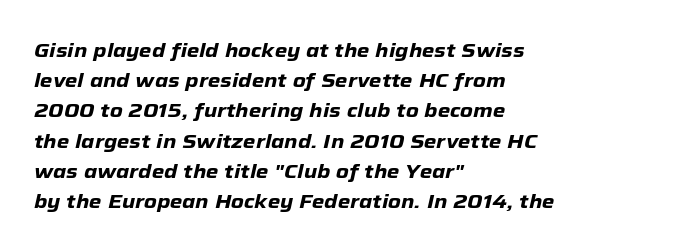
{"italic": "yes", "lean": "right", "slant_degrees": 12, "bold": "yes", "underline": "no", "align": "left", "line_spacing": "normal", "line_spacing_ratio": 1.51, "letter_spacing": "normal", "letter_spacing_em": 0.0, "glyph_px": 20}
